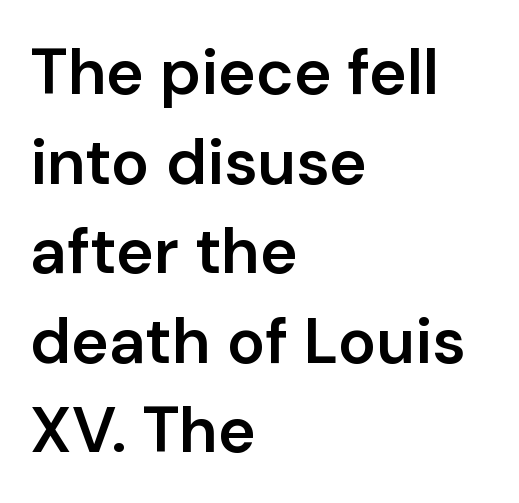
Q: Is the text bold? A: Semi-bold.
Q: Is the text italic (slanted)? A: No, it is upright.
Q: Is the typeface a serif or a sans-serif typeface? A: Sans-serif.
Q: Is the text underlined? A: No.
Q: How is the paragraph aligned? A: Left-aligned.
Q: Is the spacing between letters normal or unusually wide? A: Normal.
Q: Is the spacing between lines tight, normal or loose? A: Normal.
Q: Width (condensed, normal, or wide)? A: Normal.
Q: Stroke contrast? A: Low.
Q: x-height? A: Medium.
Q: Monospaced? A: No.
